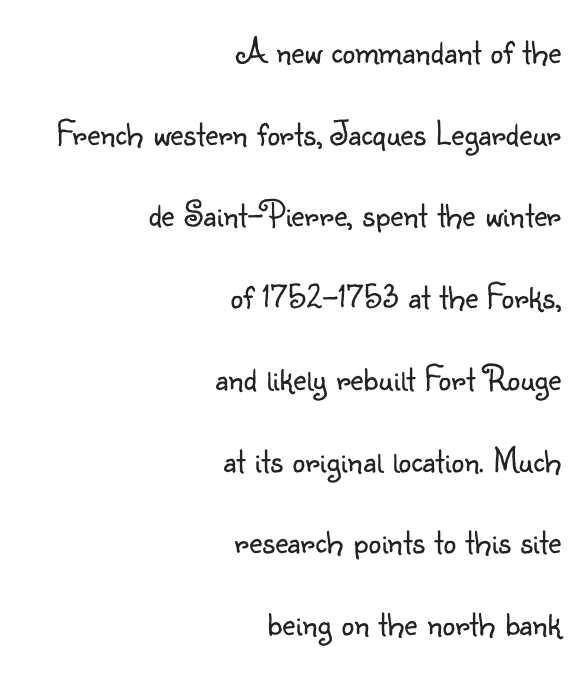
The passage is arranged like a letterhead date or caption credit — flush right. Honestly, there is no underline to notice here at all. The lettering holds an erect, upright posture throughout. Airy leading. Proportional: the letters do not fall into vertical columns. The passage shown is not bold in any degree.
